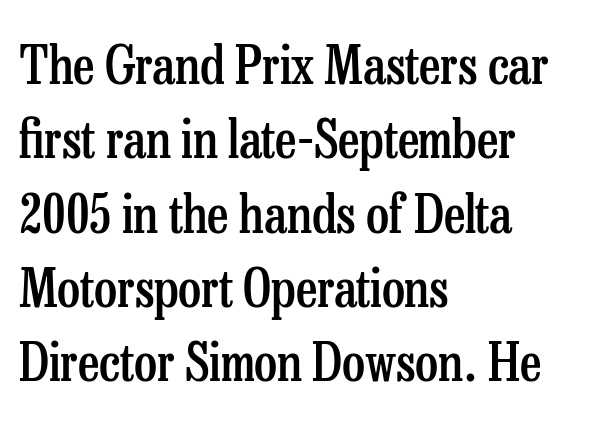
Q: Is the text bold? A: Semi-bold.
Q: Is the text italic (slanted)? A: No, it is upright.
Q: Is the typeface a serif or a sans-serif typeface? A: Serif.
Q: Is the text underlined? A: No.
Q: How is the paragraph aligned? A: Left-aligned.
Q: Is the spacing between letters normal or unusually wide? A: Normal.
Q: Is the spacing between lines tight, normal or loose? A: Normal.
Q: Width (condensed, normal, or wide)? A: Condensed.
Q: Stroke contrast? A: Low.
Q: x-height? A: Medium.
Q: Monospaced? A: No.
